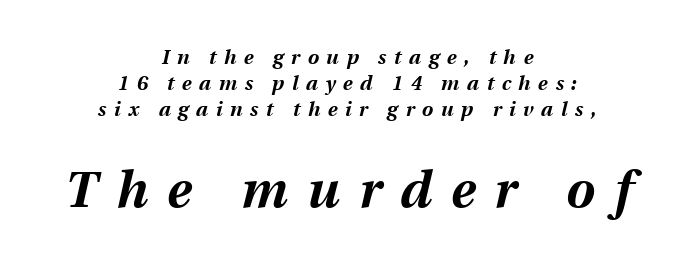
{"italic": "yes", "lean": "right", "slant_degrees": 13, "bold": "yes", "weight": "bold", "width": "normal", "stroke_contrast": "medium", "x_height": "medium", "monospaced": "no", "underline": "no", "align": "center", "line_spacing": "normal", "line_spacing_ratio": 1.31, "letter_spacing": "wide", "letter_spacing_em": 0.38, "larger_block": "second", "size_ratio": 2.55, "glyph_px": 51}
